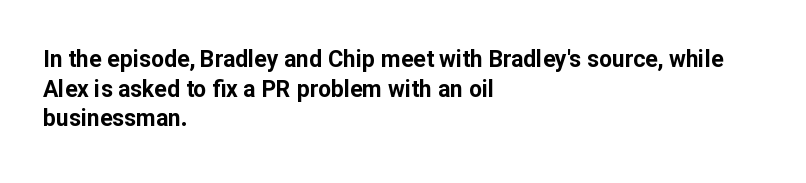
{"italic": "no", "bold": "yes", "underline": "no", "align": "left", "line_spacing": "normal", "line_spacing_ratio": 1.29, "letter_spacing": "normal", "letter_spacing_em": 0.0, "glyph_px": 23}
